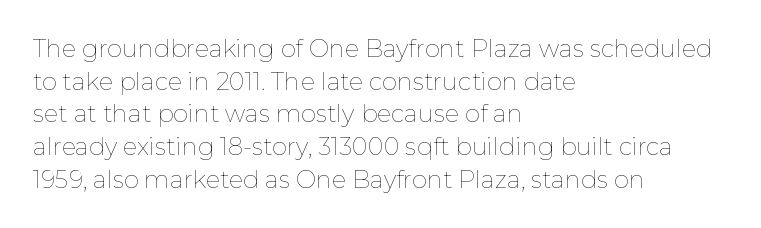
Q: Is the text bold? A: No.
Q: Is the text italic (slanted)? A: No, it is upright.
Q: Is the text underlined? A: No.
Q: How is the paragraph aligned? A: Left-aligned.
Q: Is the spacing between letters normal or unusually wide? A: Normal.
Q: Is the spacing between lines tight, normal or loose? A: Normal.
